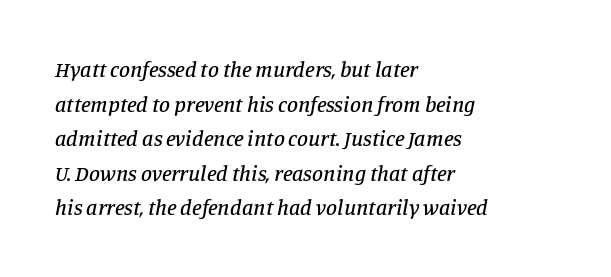
{"italic": "yes", "lean": "right", "slant_degrees": 11, "underline": "no", "align": "left", "line_spacing": "normal", "line_spacing_ratio": 1.57, "letter_spacing": "normal", "letter_spacing_em": 0.0, "glyph_px": 22}
